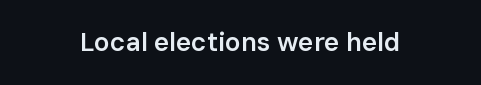
The image shows 26 px text type, upright; set centered, normal letter spacing, not underlined.
